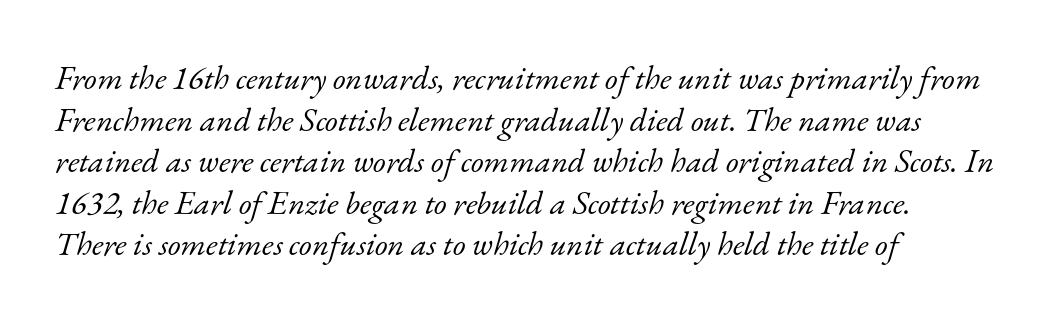
Unbolded letterforms with no extra heft. Just letters on the line, the space beneath them empty. Do the characters align in a grid? No, the font is proportional. Tracking here is standard; glyphs follow each other at the usual distance. The block of text has a typical density, with ordinary space between rows. Note: serifs present on the glyphs.
